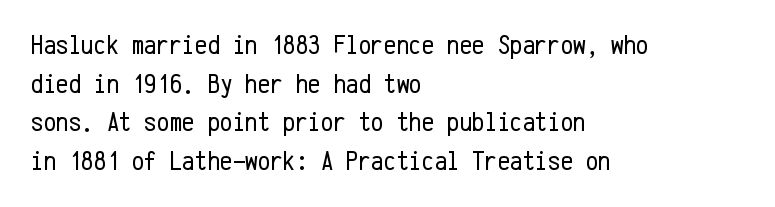
Does the leading feel generous? No, just average. Summary of weight: not heavy and not bold. A typesetter would call this zero additional tracking. Unlike a traditional serif, this face leaves its strokes unadorned. The area under the type is left untouched.
